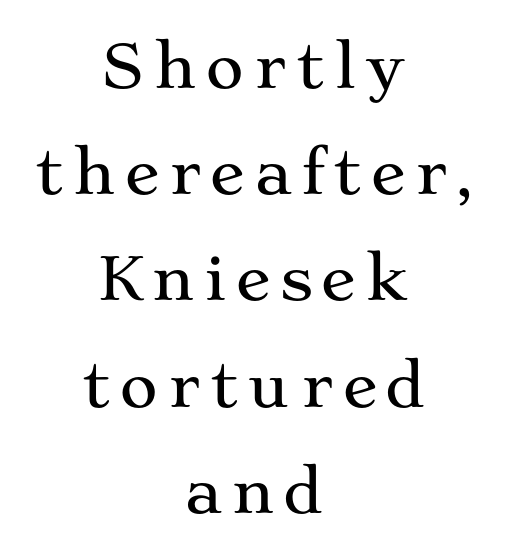
This sample has the flowing, uneven cadence of proportional lettering. The text was rendered using a seriffed face with decorative stroke endings. Posture: vertical. A bare baseline throughout the passage. Leftover space on each line is divided equally before and after the words.
